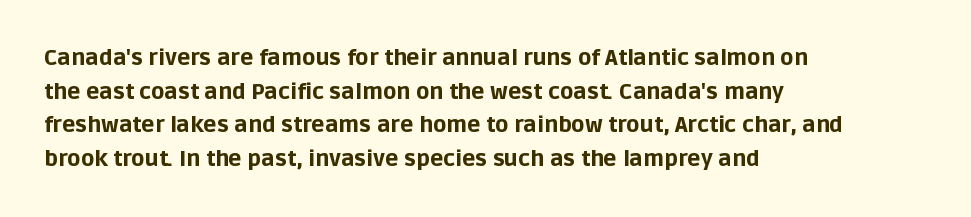
The image shows 22 px bold type, upright; set left-aligned, normal line spacing (1.53x), normal letter spacing, not underlined.
